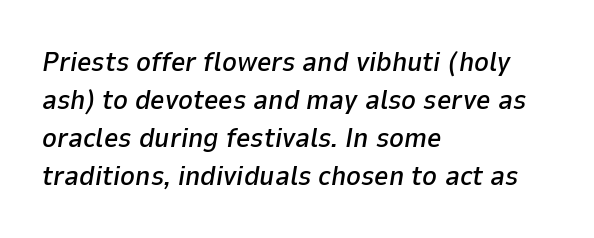
Q: Is the text italic (slanted)? A: Yes, it leans right by about 9 degrees.
Q: Is the text underlined? A: No.
Q: How is the paragraph aligned? A: Left-aligned.
Q: Is the spacing between letters normal or unusually wide? A: Normal.
Q: Is the spacing between lines tight, normal or loose? A: Normal.
Q: Width (condensed, normal, or wide)? A: Normal.
Q: Stroke contrast? A: Low.
Q: x-height? A: Medium.
Q: Monospaced? A: No.
